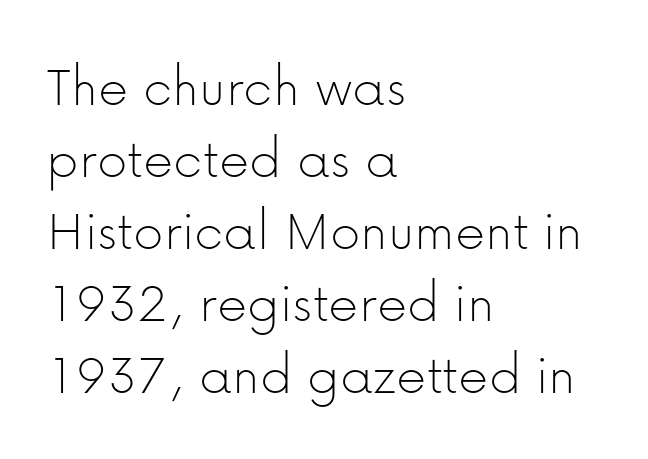
Q: Is the text bold? A: No.
Q: Is the text italic (slanted)? A: No, it is upright.
Q: Is the typeface a serif or a sans-serif typeface? A: Sans-serif.
Q: Is the text underlined? A: No.
Q: How is the paragraph aligned? A: Left-aligned.
Q: Is the spacing between letters normal or unusually wide? A: Normal.
Q: Width (condensed, normal, or wide)? A: Normal.
Q: Stroke contrast? A: Low.
Q: x-height? A: Medium.
Q: Monospaced? A: No.
